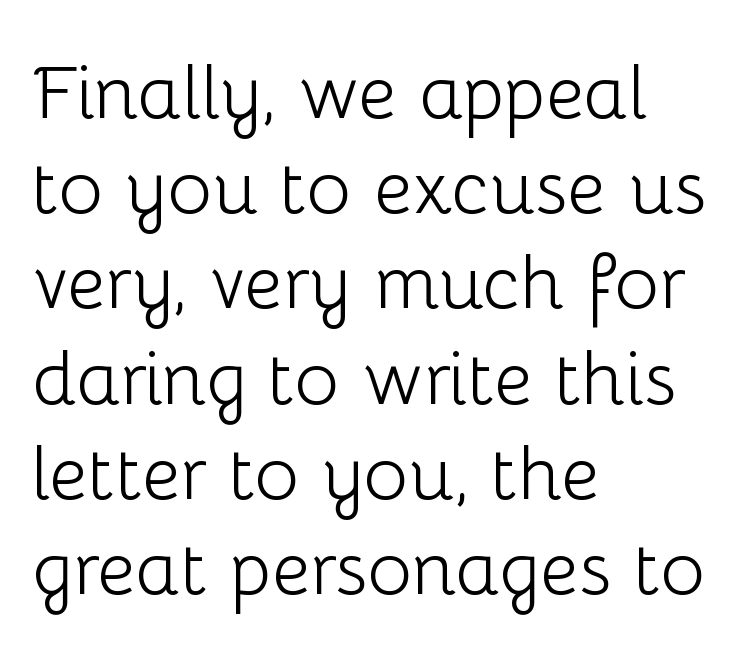
The image shows 75 px light sans-serif type, upright; set left-aligned, normal line spacing (1.27x), normal letter spacing, not underlined; low stroke contrast and a medium x-height.
